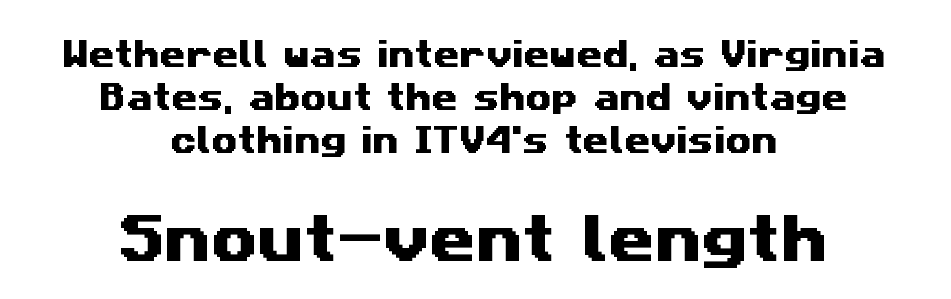
{"serif": "no", "width": "wide", "stroke_contrast": "medium", "x_height": "medium", "monospaced": "no", "underline": "no", "align": "center", "line_spacing": "normal", "line_spacing_ratio": 1.43, "letter_spacing": "normal", "letter_spacing_em": 0.0, "larger_block": "second", "size_ratio": 1.77, "glyph_px": 53}
